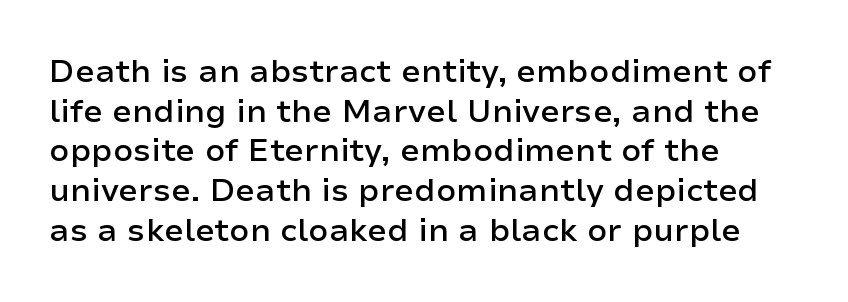
{"serif": "no", "italic": "no", "bold": "semi", "weight": "semibold", "width": "normal", "stroke_contrast": "low", "x_height": "medium", "monospaced": "no", "underline": "no", "align": "left", "line_spacing_ratio": 1.24, "letter_spacing": "normal", "letter_spacing_em": 0.0, "glyph_px": 32}
